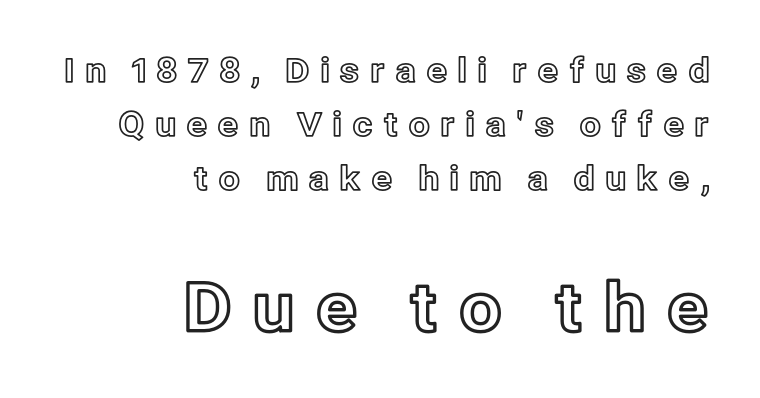
Q: Is the text italic (slanted)? A: No, it is upright.
Q: Is the text underlined? A: No.
Q: How is the paragraph aligned? A: Right-aligned.
Q: Is the spacing between letters normal or unusually wide? A: Unusually wide.
Q: Is the spacing between lines tight, normal or loose? A: Normal.
Q: Which block of text is set in a larger size, the first (top) or the second (bottom)? A: The second (bottom) one.
Q: Width (condensed, normal, or wide)? A: Normal.
Q: x-height? A: Medium.
Q: Monospaced? A: No.
